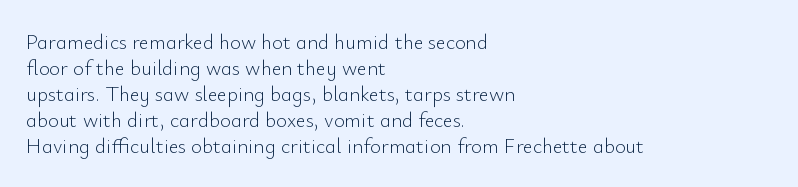
Q: Is the text bold? A: No.
Q: Is the text italic (slanted)? A: No, it is upright.
Q: Is the text underlined? A: No.
Q: How is the paragraph aligned? A: Left-aligned.
Q: Is the spacing between letters normal or unusually wide? A: Normal.
